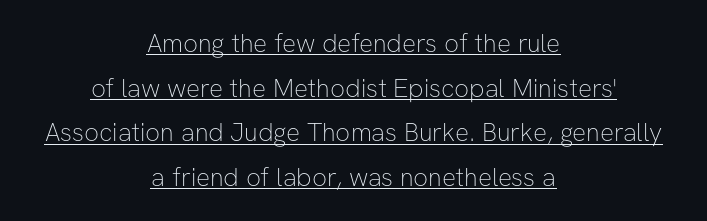
A student would call this center alignment; a typographer would say set centered. Style check: upright. The weight would be labelled regular, book, light, or lighter still. Tracking value appears to be zero — textbook default spacing. A baseline rule has been typeset under these characters.
